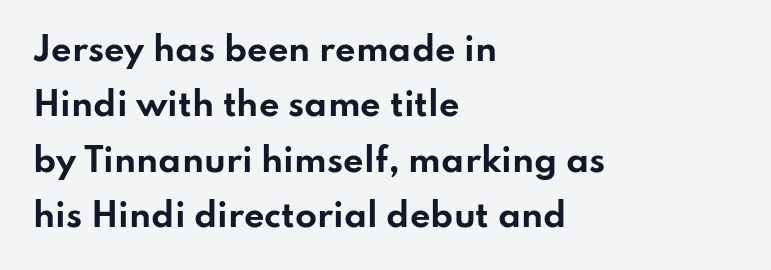
Teacher's note: observe the even left margin — that is flush-left alignment. In terms of weight, the rendering is a true, heavy bold. The rendering keeps characters at their native spacing. Serifs: no, the terminals of the letterforms are clean.
